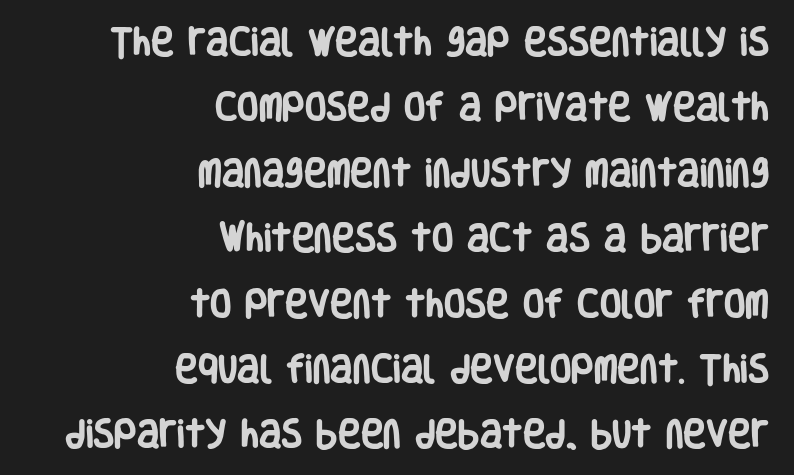
Q: Is the text bold? A: Yes.
Q: Is the text italic (slanted)? A: No, it is upright.
Q: Is the typeface a serif or a sans-serif typeface? A: Sans-serif.
Q: Is the text underlined? A: No.
Q: How is the paragraph aligned? A: Right-aligned.
Q: Is the spacing between letters normal or unusually wide? A: Normal.
Q: Is the spacing between lines tight, normal or loose? A: Loose.
Q: Width (condensed, normal, or wide)? A: Condensed.
Q: Stroke contrast? A: Low.
Q: x-height? A: Large.
Q: Monospaced? A: No.
